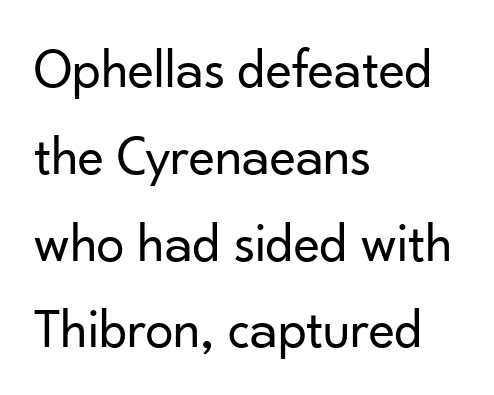
The image shows 56 px regular-weight sans-serif type, upright; set left-aligned, normal line spacing (1.55x), normal letter spacing, not underlined; low stroke contrast and a small x-height.
